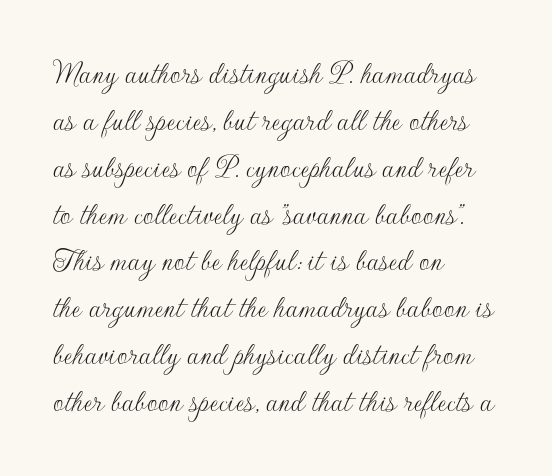
{"serif": "no", "bold": "no", "weight": "thin", "width": "normal", "stroke_contrast": "low", "x_height": "small", "monospaced": "no", "underline": "no", "align": "left", "line_spacing": "normal", "line_spacing_ratio": 1.42, "letter_spacing": "normal", "letter_spacing_em": 0.0, "glyph_px": 33}
